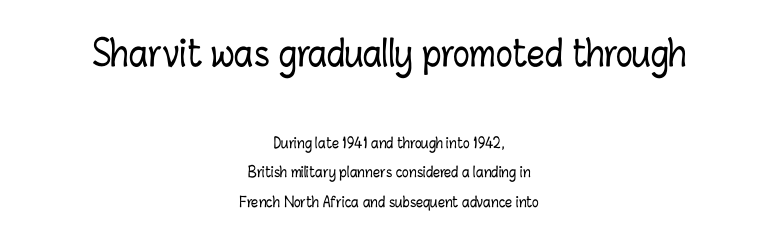
Is there much room between lines? Yes — plenty of vertical air separates them. The lettering holds an erect, upright posture throughout. This sample has the flowing, uneven cadence of proportional lettering. Plain, unruled lines of type.
